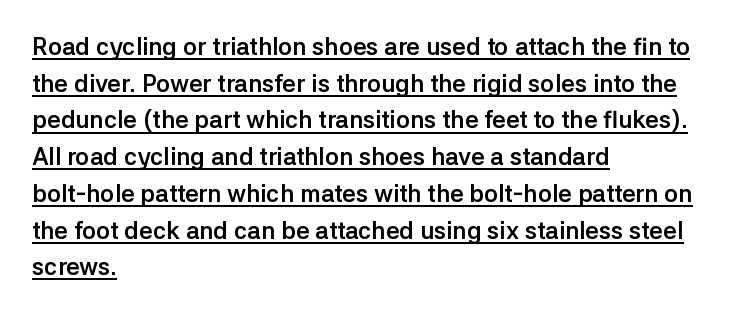
Q: Is the text bold? A: Yes.
Q: Is the text italic (slanted)? A: No, it is upright.
Q: Is the text underlined? A: Yes.
Q: How is the paragraph aligned? A: Left-aligned.
Q: Is the spacing between letters normal or unusually wide? A: Normal.
Q: Is the spacing between lines tight, normal or loose? A: Normal.
